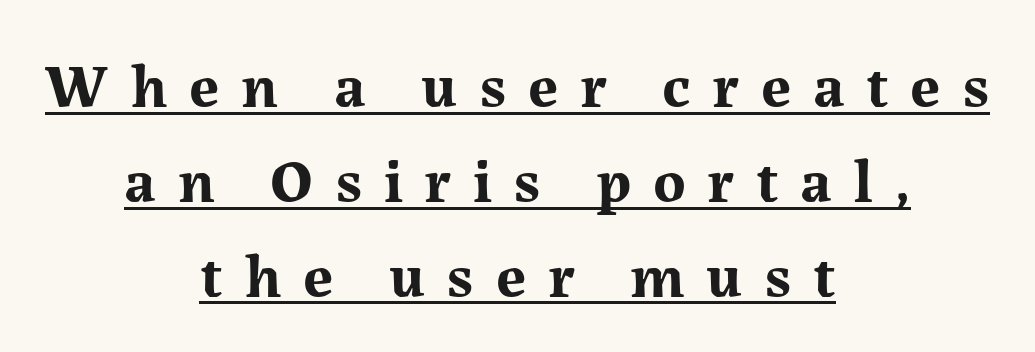
The image shows 62 px bold serif type, upright; set centered, normal line spacing (1.53x), unusually wide letter spacing (+0.35 em), underlined; medium stroke contrast and a medium x-height.
